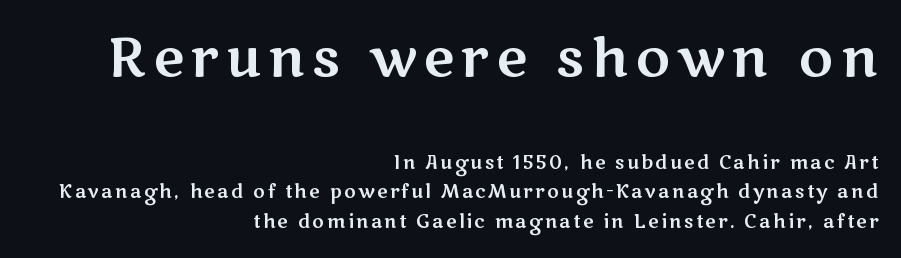
Q: Is the text italic (slanted)? A: No, it is upright.
Q: Is the typeface a serif or a sans-serif typeface? A: Sans-serif.
Q: Is the text underlined? A: No.
Q: How is the paragraph aligned? A: Right-aligned.
Q: Is the spacing between lines tight, normal or loose? A: Normal.
Q: Which block of text is set in a larger size, the first (top) or the second (bottom)? A: The first (top) one.
Q: Width (condensed, normal, or wide)? A: Wide.
Q: Stroke contrast? A: Medium.
Q: x-height? A: Medium.
Q: Monospaced? A: No.
